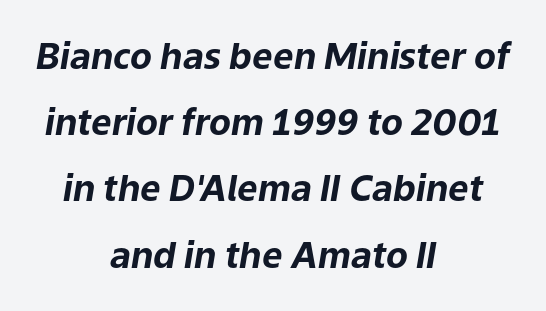
{"italic": "yes", "lean": "right", "slant_degrees": 9, "bold": "yes", "weight": "bold", "width": "normal", "stroke_contrast": "low", "x_height": "medium", "monospaced": "no", "underline": "no", "align": "center", "line_spacing_ratio": 1.84, "letter_spacing": "normal", "letter_spacing_em": 0.0, "glyph_px": 36}
